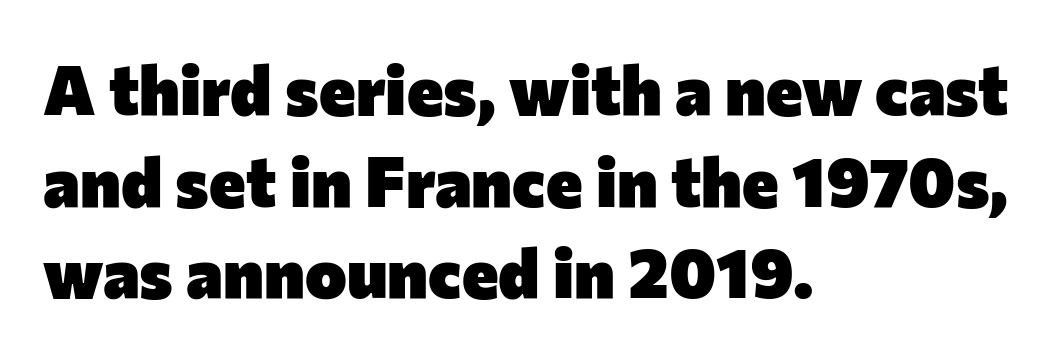
Summary of vertical rhythm: regular, with standard interline spacing. Italic? Not at all — the glyphs are vertical. The passage shown is typed in a proportional face where columns would drift. You could call the tracking neutral — neither tight nor loose.
